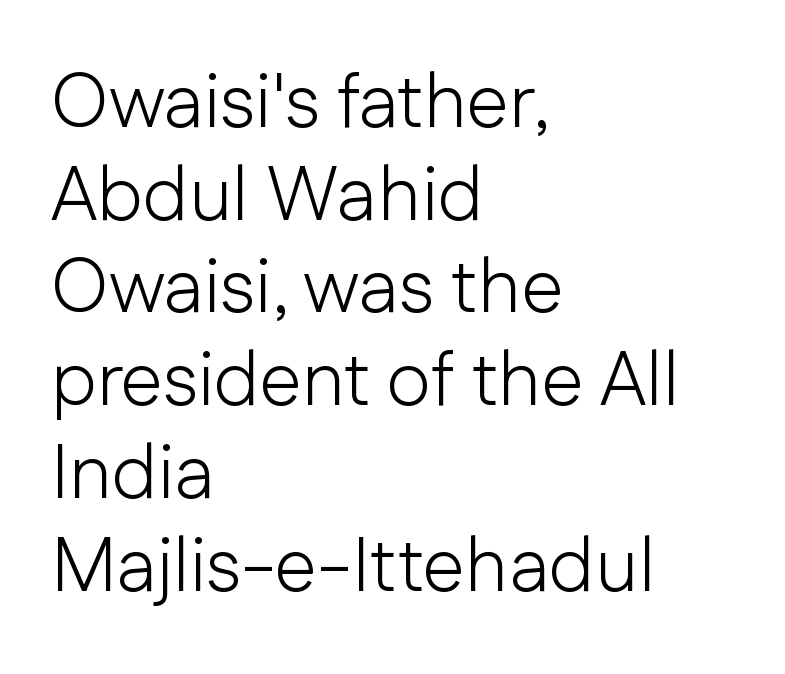
The image shows 76 px light sans-serif type, upright; set left-aligned, line spacing 1.22x, normal letter spacing, not underlined; low stroke contrast and a medium x-height.
